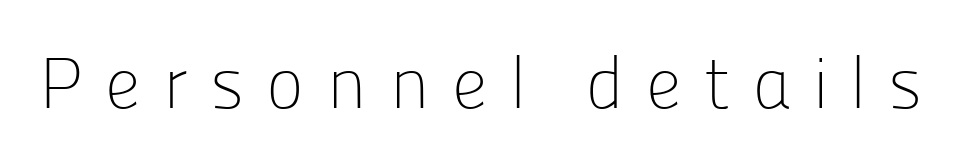
{"serif": "no", "italic": "no", "bold": "no", "weight": "light", "width": "normal", "stroke_contrast": "low", "x_height": "medium", "monospaced": "no", "underline": "no", "letter_spacing": "wide", "letter_spacing_em": 0.3, "glyph_px": 72}
